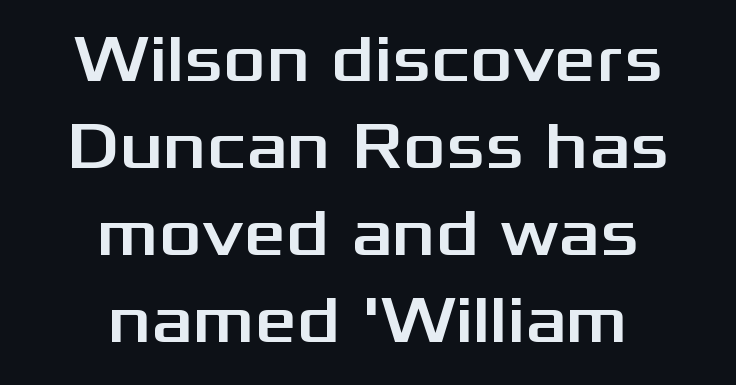
The image shows 66 px wide sans-serif type, upright; set centered, normal line spacing (1.32x), normal letter spacing, not underlined; medium stroke contrast and a medium x-height.
